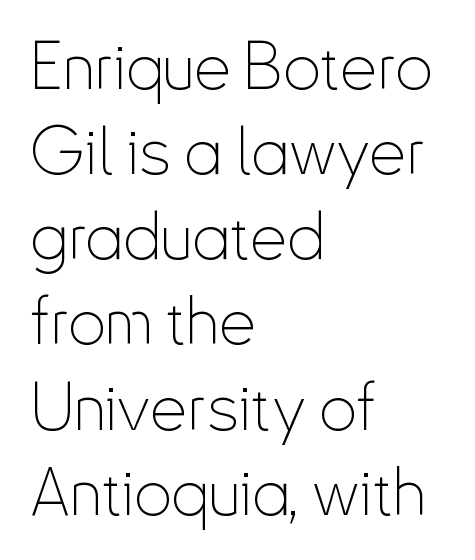
Q: Is the text bold? A: No.
Q: Is the text italic (slanted)? A: No, it is upright.
Q: Is the typeface a serif or a sans-serif typeface? A: Sans-serif.
Q: Is the text underlined? A: No.
Q: How is the paragraph aligned? A: Left-aligned.
Q: Is the spacing between letters normal or unusually wide? A: Normal.
Q: Is the spacing between lines tight, normal or loose? A: Normal.
Q: Width (condensed, normal, or wide)? A: Condensed.
Q: Stroke contrast? A: Low.
Q: x-height? A: Small.
Q: Monospaced? A: No.
